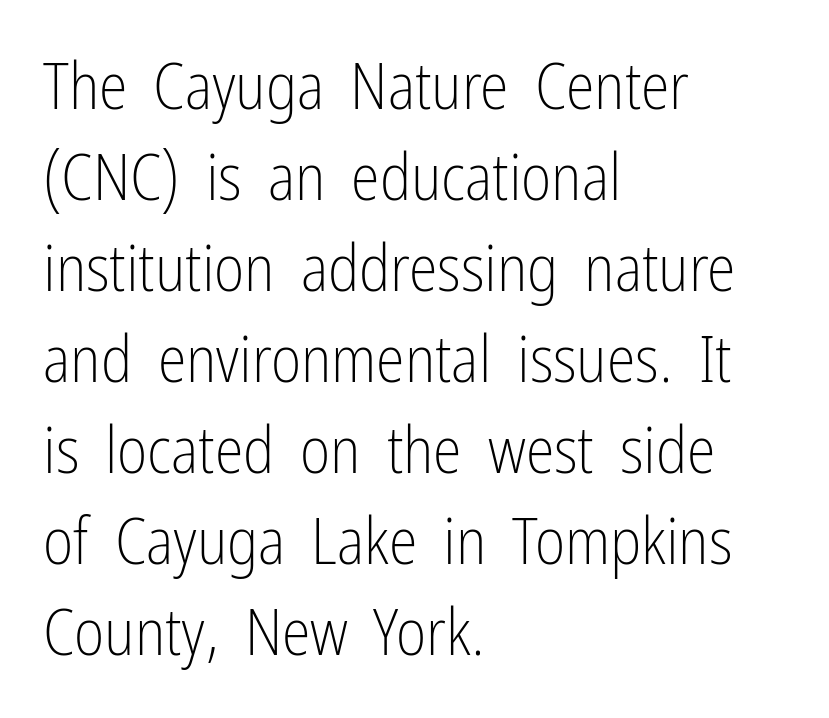
The image shows 65 px light, condensed sans-serif type, upright; set left-aligned, normal line spacing (1.4x), normal letter spacing, not underlined; low stroke contrast and a medium x-height.
